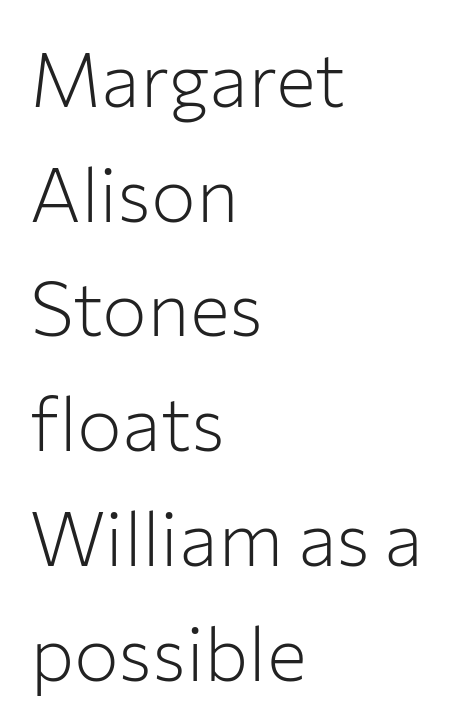
Nobody touched the tracking dial on this one. Heaviness? Minimal to ordinary, like unemphasized prose. Leading matches the norm, producing a regular column. Spacing verdict: proportional, widths tailored to each character. Honestly, there is no underline to notice here at all.
